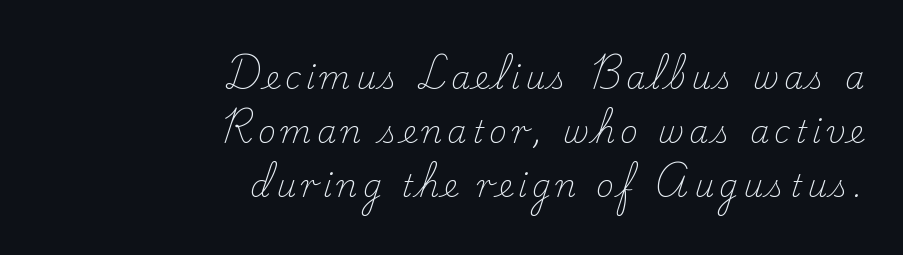
Typographically, this falls in the serif category. Line endings align vertically; line beginnings do not. The font sits on the lighter half of the weight spectrum, regular included. No word sits above an underline. Varying glyph widths throughout — classic text-font behaviour.
